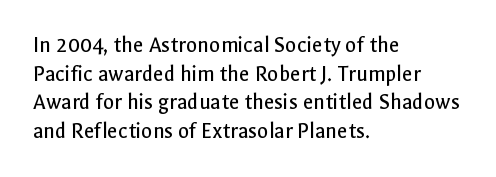
{"italic": "no", "bold": "no", "underline": "no", "align": "left", "line_spacing_ratio": 1.24, "letter_spacing": "normal", "letter_spacing_em": 0.0, "glyph_px": 23}
